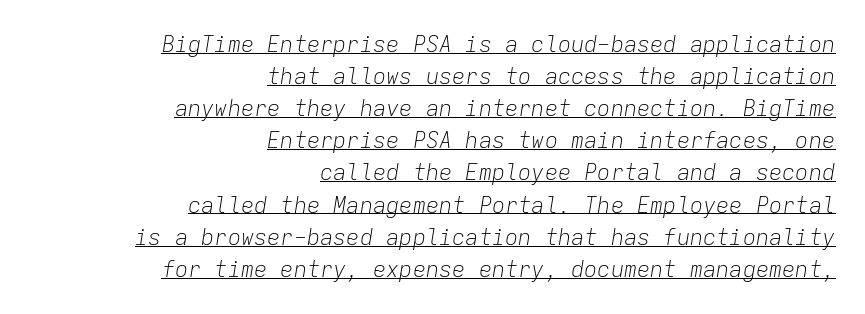
Short note: letters normally spaced. The rendered words wear a rule along their underside. The designer left line spacing at the default. When letters slant like this, we call the style italic.
